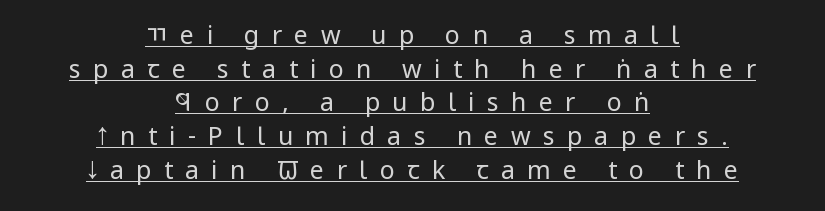
How would I describe the line gaps? Plain and ordinary. Upright lettering throughout. Weight: regular or lighter. Beneath each row of characters lies a ruled line. The lines are quadded center.
